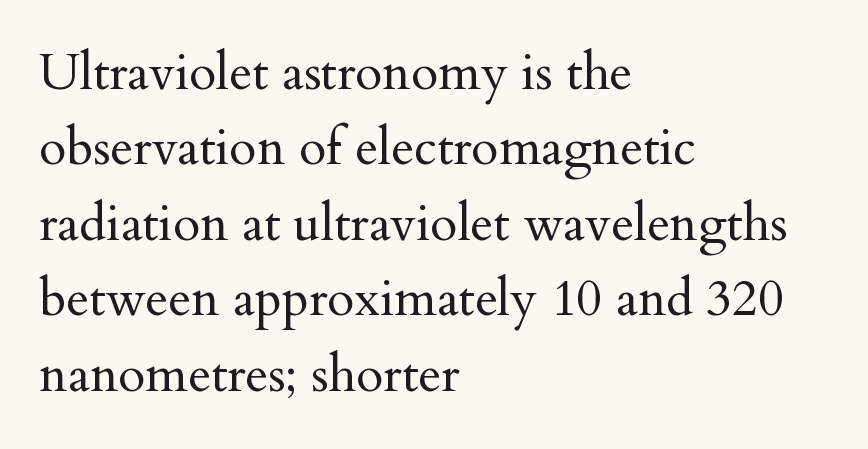
{"serif": "yes", "italic": "no", "bold": "no", "weight": "regular", "width": "normal", "stroke_contrast": "medium", "x_height": "small", "monospaced": "no", "underline": "no", "align": "left", "line_spacing": "normal", "line_spacing_ratio": 1.51, "letter_spacing": "normal", "letter_spacing_em": 0.0, "glyph_px": 50}
